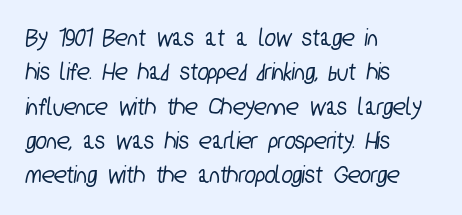
This rendering features lettering with no underline. Tracking here is standard; glyphs follow each other at the usual distance. The paragraph has a hard left edge and a soft right edge. Quick note: interline space is typical.
